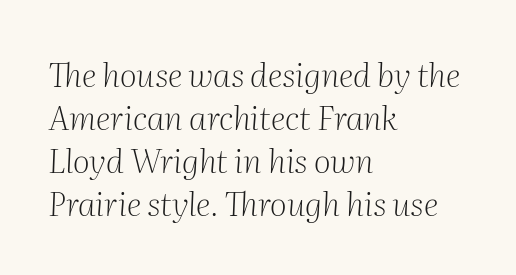
The image shows 33 px light serif type, italic (leaning right); set left-aligned, normal line spacing (1.3x), normal letter spacing, not underlined; medium stroke contrast and a medium x-height.
